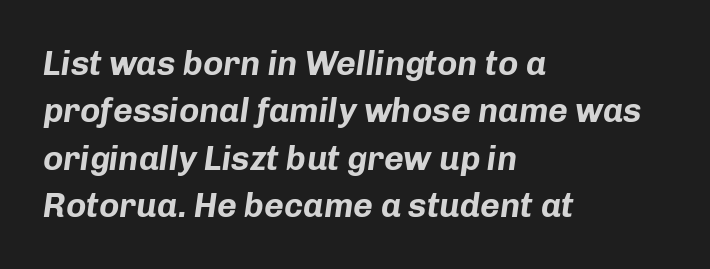
The image shows 34 px bold type, italic (leaning right); set left-aligned, normal line spacing (1.39x), normal letter spacing, not underlined; low stroke contrast and a medium x-height.
